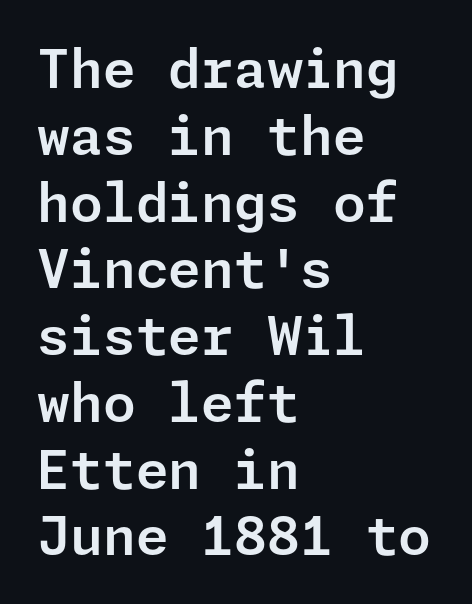
{"serif": "no", "italic": "no", "width": "normal", "stroke_contrast": "low", "x_height": "medium", "underline": "no", "align": "left", "line_spacing": "normal", "line_spacing_ratio": 1.26, "letter_spacing": "normal", "letter_spacing_em": 0.0, "glyph_px": 53}
